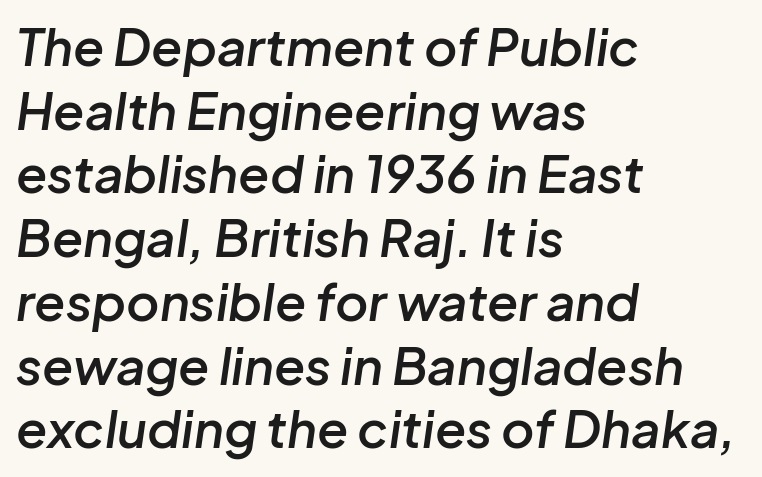
The image shows 51 px semibold type, italic (leaning right); set left-aligned, normal line spacing (1.25x), normal letter spacing, not underlined; low stroke contrast and a medium x-height.
